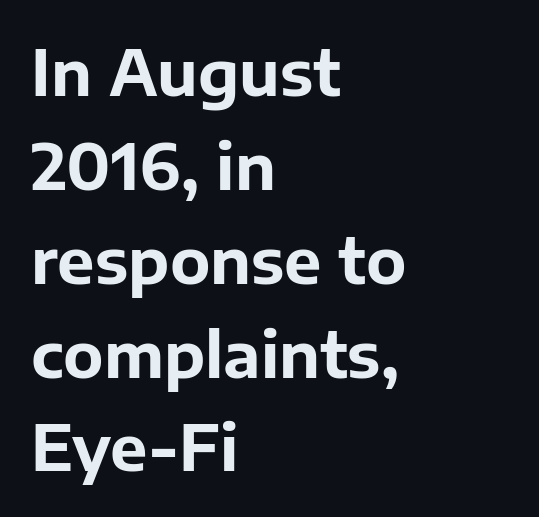
The image shows 63 px bold sans-serif type, upright; set left-aligned, normal line spacing (1.49x), normal letter spacing, not underlined; low stroke contrast and a medium x-height.
